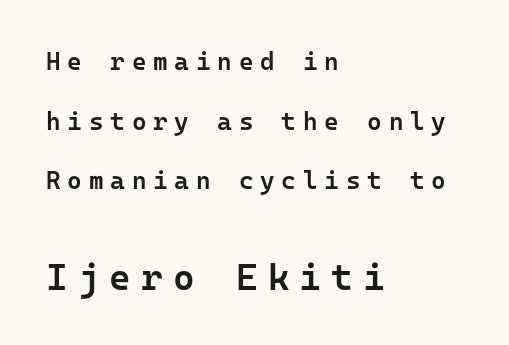
Regarding leading, the lines here are spaced well apart. Tracking value appears strongly positive — letters spread wide. The rendering uses typewriter-style spacing with identical character cells. Two sizes are in play, and the larger belongs to the second block. Every stem runs plumb, perpendicular to the baseline.
